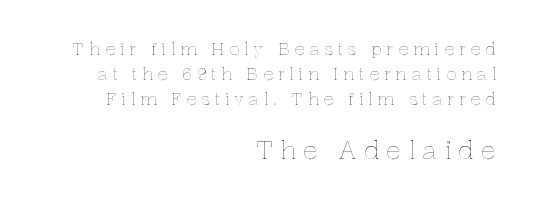
The lines in this sample share a right terminus and differ only in where they begin. The space beneath each line is pristine and unruled. The block sitting lower on the canvas is the one with enlarged characters. This is roman type, the default non-slanted kind.
